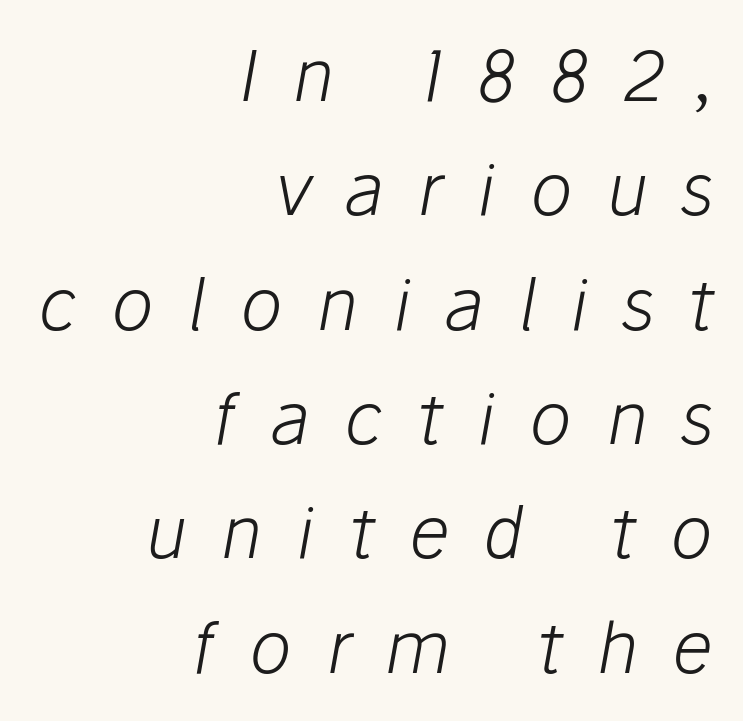
Q: Is the text bold? A: No.
Q: Is the text italic (slanted)? A: Yes, it leans right by about 10 degrees.
Q: Is the text underlined? A: No.
Q: How is the paragraph aligned? A: Right-aligned.
Q: Is the spacing between letters normal or unusually wide? A: Unusually wide.
Q: Is the spacing between lines tight, normal or loose? A: Normal.
Q: Width (condensed, normal, or wide)? A: Normal.
Q: Stroke contrast? A: Low.
Q: x-height? A: Medium.
Q: Monospaced? A: No.
